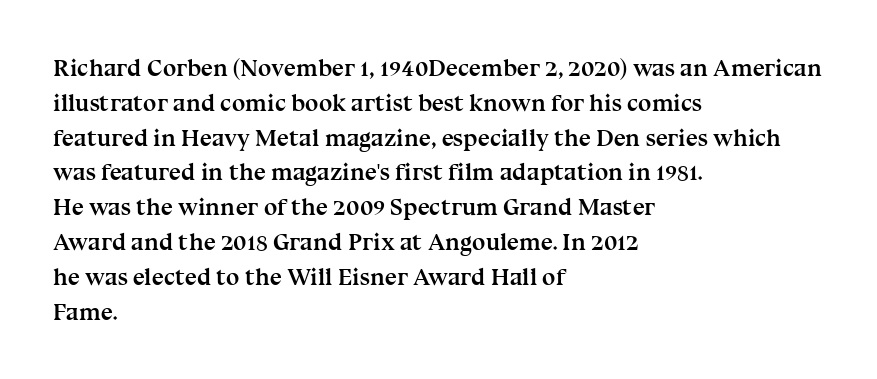
The image shows 24 px bold type, upright; set left-aligned, normal line spacing (1.45x), normal letter spacing, not underlined.
